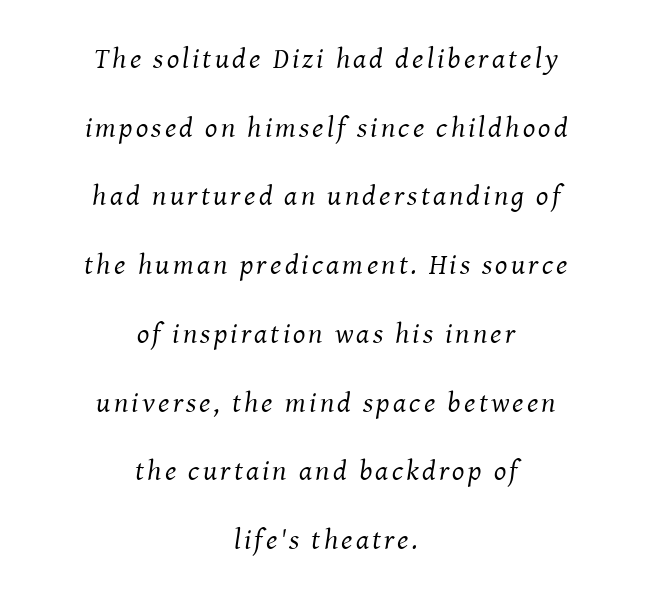
{"serif": "yes", "italic": "yes", "lean": "right", "slant_degrees": 8, "bold": "no", "weight": "regular", "width": "normal", "stroke_contrast": "medium", "x_height": "medium", "monospaced": "no", "underline": "no", "align": "center", "line_spacing": "loose", "line_spacing_ratio": 2.37, "glyph_px": 29}
